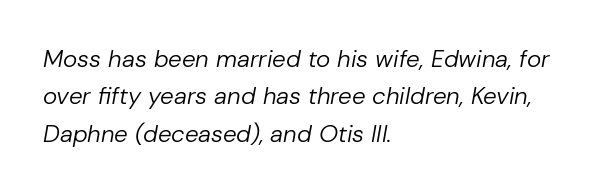
The image shows 24 px text type, italic (leaning right); set left-aligned, normal line spacing (1.56x), normal letter spacing, not underlined.
